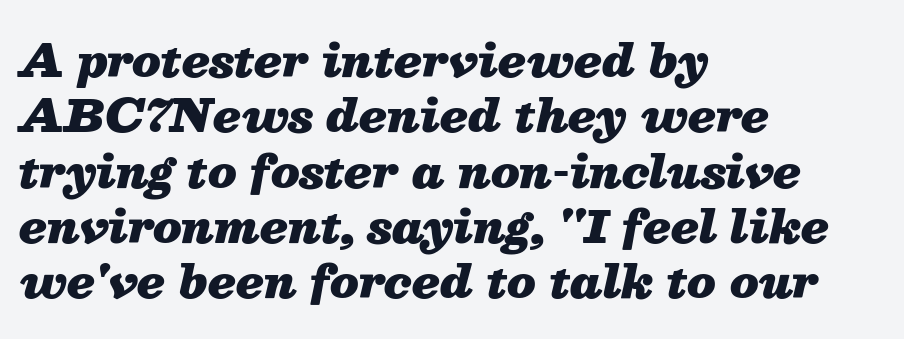
The image shows 45 px heavy type, italic (leaning right); set left-aligned, line spacing 1.23x, normal letter spacing, not underlined; medium stroke contrast and a medium x-height.
